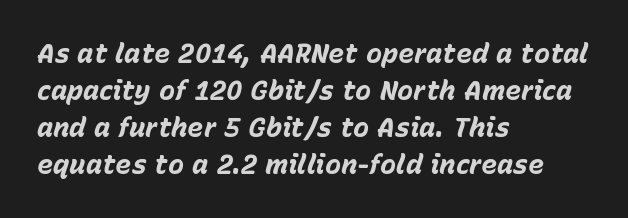
The image shows 27 px bold type, italic (leaning right); set left-aligned, normal line spacing (1.37x), normal letter spacing, not underlined.
